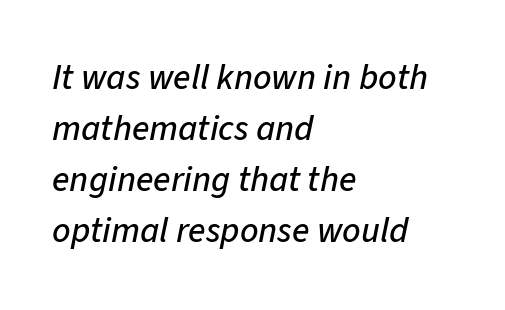
The image shows 36 px text type, italic (leaning right); set left-aligned, normal line spacing (1.42x), normal letter spacing, not underlined; low stroke contrast and a medium x-height.
